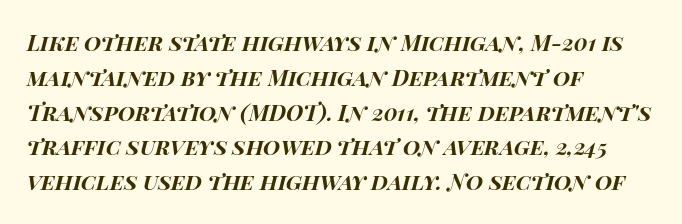
The image shows 22 px bold type, italic (leaning right); set left-aligned, normal line spacing (1.58x), normal letter spacing, not underlined.
